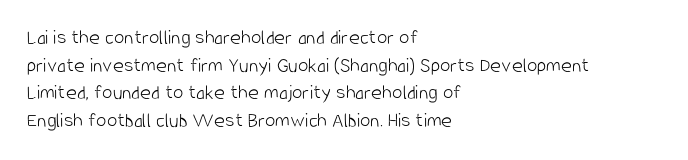
Q: Is the text bold? A: No.
Q: Is the text italic (slanted)? A: No, it is upright.
Q: Is the text underlined? A: No.
Q: How is the paragraph aligned? A: Left-aligned.
Q: Is the spacing between letters normal or unusually wide? A: Normal.
Q: Is the spacing between lines tight, normal or loose? A: Normal.
